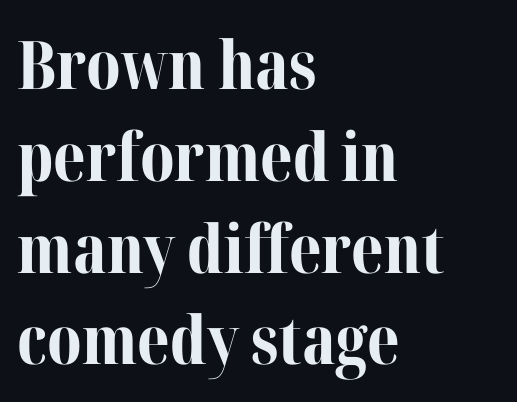
Q: Is the text bold? A: Yes.
Q: Is the text italic (slanted)? A: No, it is upright.
Q: Is the typeface a serif or a sans-serif typeface? A: Serif.
Q: Is the text underlined? A: No.
Q: How is the paragraph aligned? A: Left-aligned.
Q: Is the spacing between letters normal or unusually wide? A: Normal.
Q: Is the spacing between lines tight, normal or loose? A: Normal.
Q: Width (condensed, normal, or wide)? A: Normal.
Q: Stroke contrast? A: Medium.
Q: x-height? A: Medium.
Q: Monospaced? A: No.
